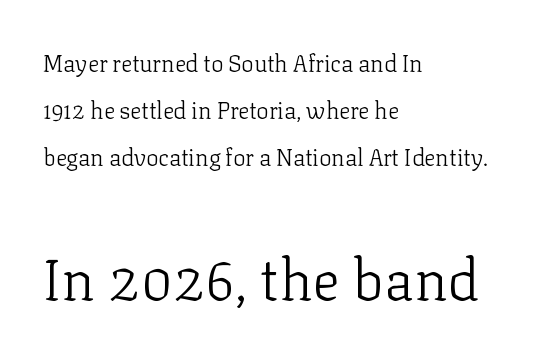
The image shows 57 px light serif type, upright; set left-aligned, loose line spacing (2.04x), normal letter spacing, not underlined; the second (bottom) block is 2.48x larger; low stroke contrast and a medium x-height.
